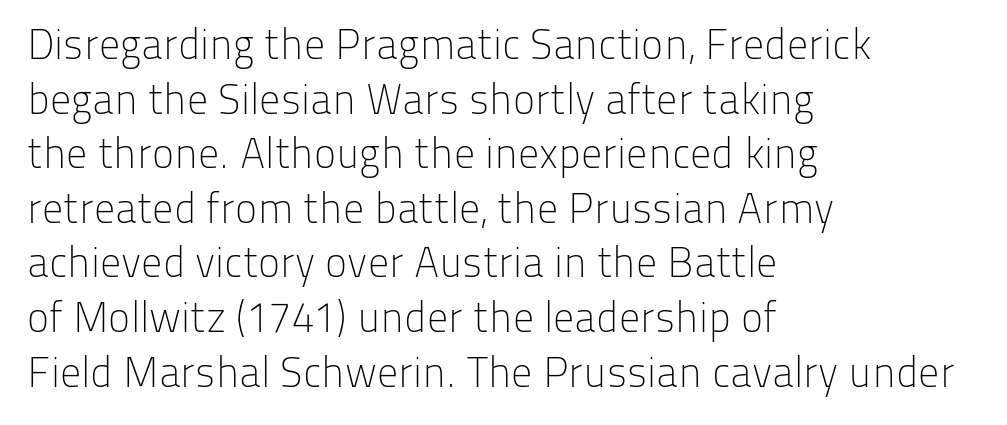
The image shows 42 px light sans-serif type, upright; set left-aligned, normal line spacing (1.3x), normal letter spacing, not underlined; low stroke contrast and a medium x-height.
